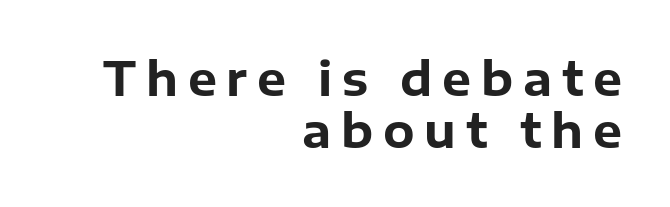
The image shows 46 px bold sans-serif type, upright; set right-aligned, tight line spacing (1.13x), unusually wide letter spacing (+0.21 em), not underlined; low stroke contrast and a medium x-height.
